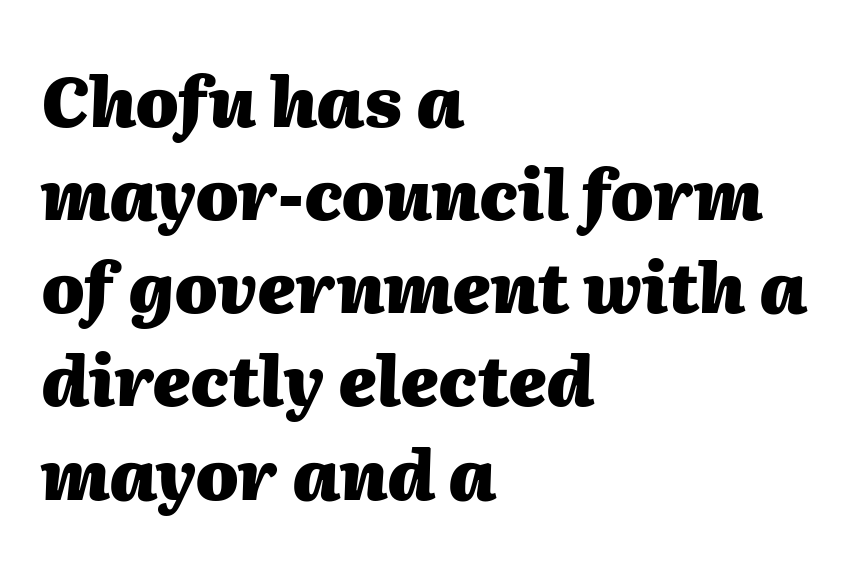
The image shows 69 px heavy type, italic (leaning right); set left-aligned, normal line spacing (1.35x), normal letter spacing, not underlined; medium stroke contrast and a medium x-height.
